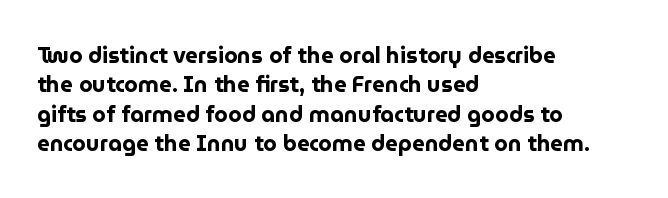
Every character sits straight up, as roman type does. Visually the block forms a straight wall on the left and a jagged coastline on the right. I'd describe the lettering as bold — thick and assertive. Unmarked baselines from the first word to the last.
